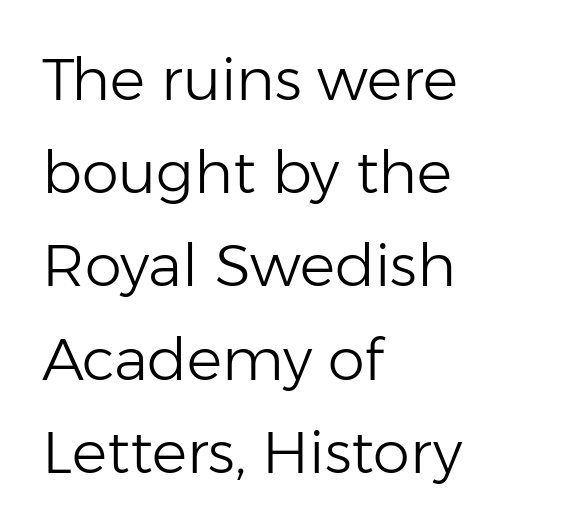
Q: Is the text bold? A: No.
Q: Is the text italic (slanted)? A: No, it is upright.
Q: Is the typeface a serif or a sans-serif typeface? A: Sans-serif.
Q: Is the text underlined? A: No.
Q: How is the paragraph aligned? A: Left-aligned.
Q: Is the spacing between letters normal or unusually wide? A: Normal.
Q: Is the spacing between lines tight, normal or loose? A: Normal.
Q: Width (condensed, normal, or wide)? A: Normal.
Q: Stroke contrast? A: Low.
Q: x-height? A: Medium.
Q: Monospaced? A: No.
